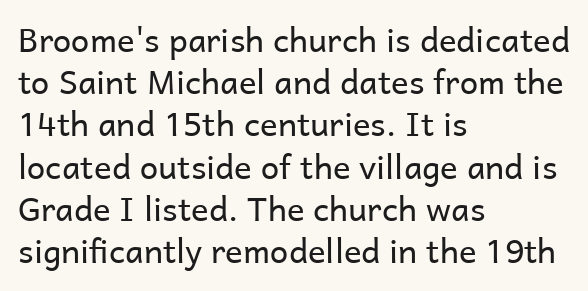
The image shows 33 px regular-weight sans-serif type, upright; set left-aligned, normal line spacing (1.28x), normal letter spacing, not underlined; low stroke contrast and a medium x-height.
